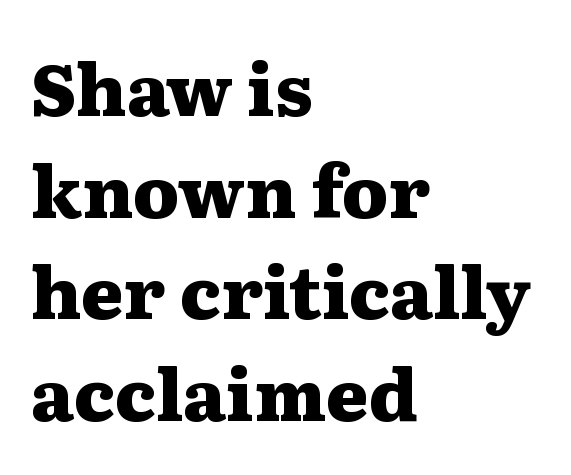
Do the characters align in a grid? No, the font is proportional. The designer left line spacing at the default. The typeface chosen for these lines features serifs. Every character sits straight up, as roman type does.
